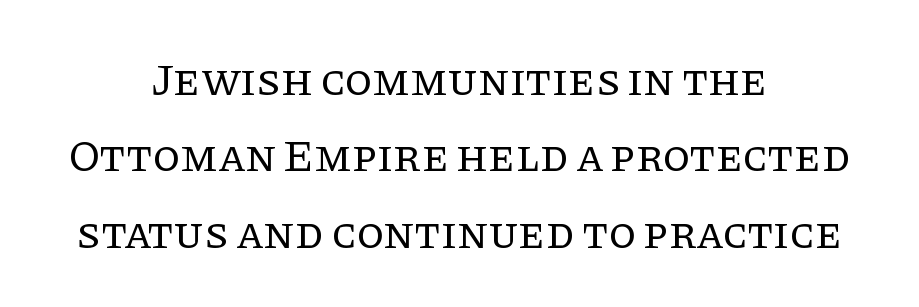
The glyphs are unaccompanied by any horizontal stroke below them. Typographically, this falls in the serif category. Is the stroke heavy? The answer is a plain regular-or-lighter. If you drew a line through each stem, it would be perfectly vertical. These lines are rendered in a variable-pitch font.
